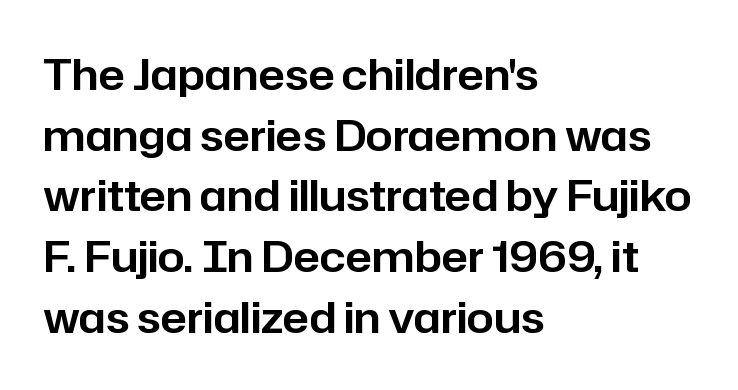
Looks like regular typesetting: each glyph gets only the width it needs. The specimen reads as upright at a glance. A sans-serif font was chosen for this passage. Teacher's note: observe the even left margin — that is flush-left alignment.
